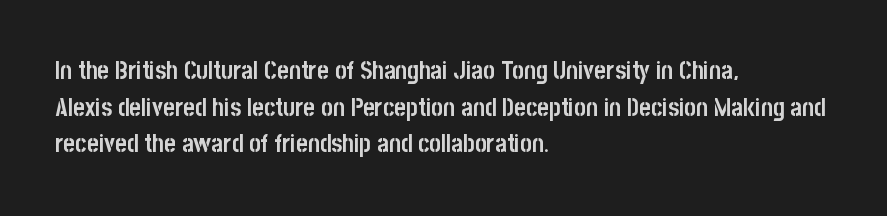
Q: Is the text bold? A: Yes.
Q: Is the text italic (slanted)? A: No, it is upright.
Q: Is the text underlined? A: No.
Q: How is the paragraph aligned? A: Left-aligned.
Q: Is the spacing between letters normal or unusually wide? A: Normal.
Q: Is the spacing between lines tight, normal or loose? A: Normal.
